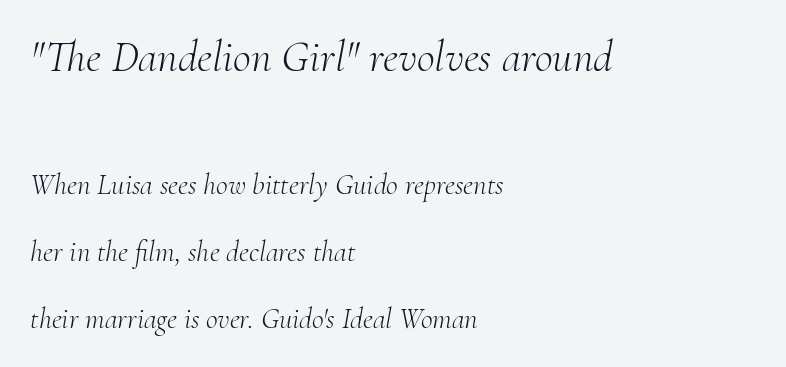
Ink coverage per letter is moderate at most. Yep, those are serifs on the letters. How are the letters spaced? Ordinarily, with no added tracking. Looks like regular typesetting: each glyph gets only the width it needs. These lines are set flush left with a ragged right edge.
